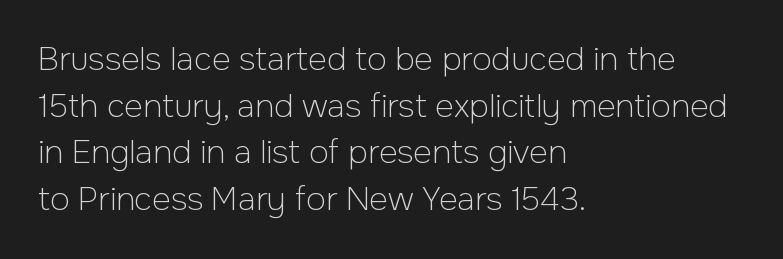
Note the varied advance widths — an 'i' is clearly narrower than an 'm'. One glance says typical: line gaps are just what's usual. The letters look calm and open, with moderate or lighter stems. The gaps between neighbouring characters are ordinary and unremarkable. This is sans-serif lettering, the kind often seen on screens and signage. Line starts are locked; line ends wander.
